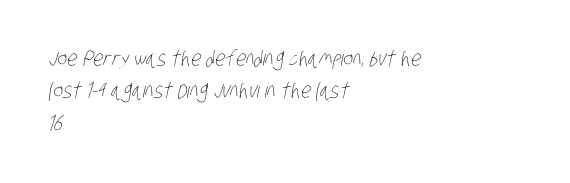
The image shows 21 px text type; set left-aligned, normal line spacing (1.54x), normal letter spacing, not underlined.
